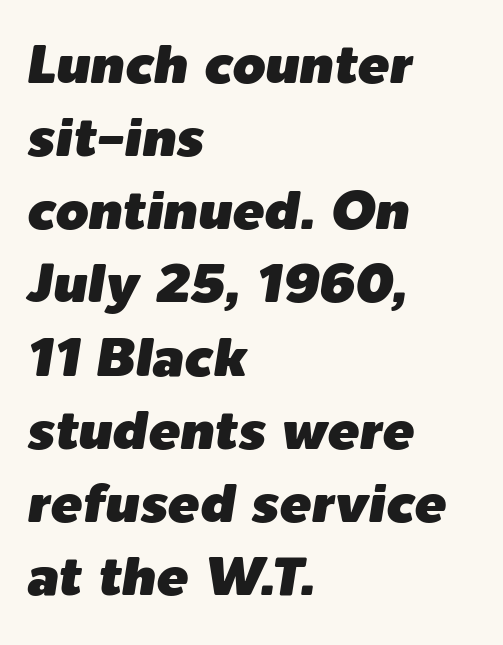
{"italic": "yes", "lean": "right", "slant_degrees": 9, "width": "normal", "stroke_contrast": "low", "x_height": "medium", "monospaced": "no", "underline": "no", "align": "left", "line_spacing": "normal", "line_spacing_ratio": 1.38, "letter_spacing": "normal", "letter_spacing_em": 0.0, "glyph_px": 53}
